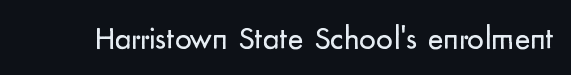
The image shows 33 px regular-weight sans-serif type, upright; set normal letter spacing, not underlined; low stroke contrast and a small x-height.
